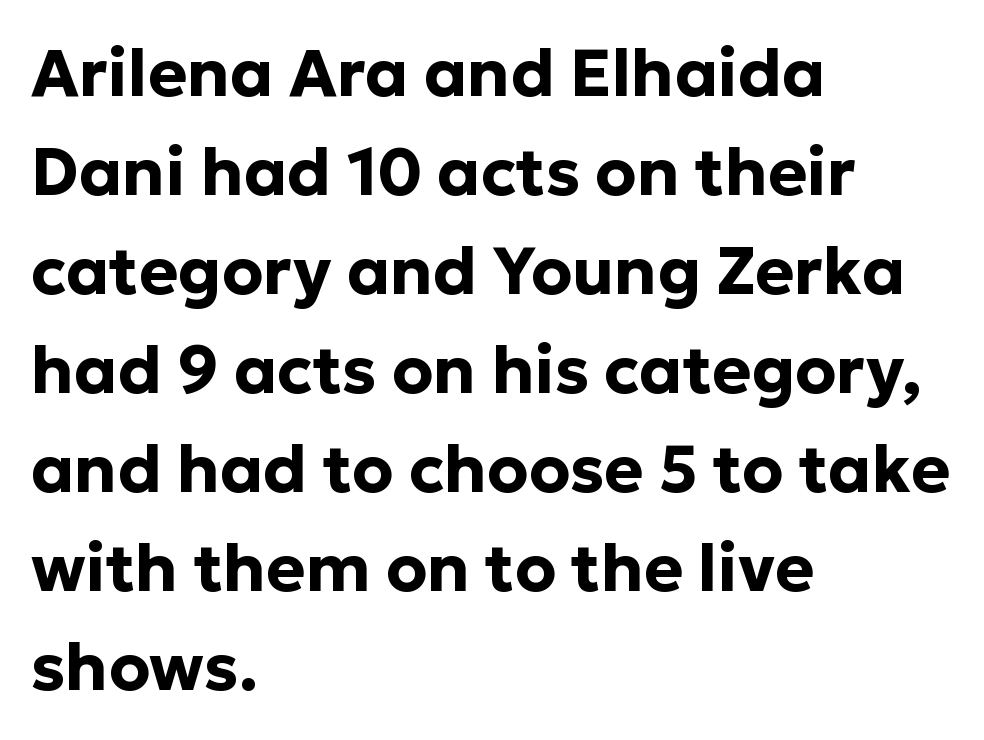
The image shows 66 px bold sans-serif type, upright; set left-aligned, normal line spacing (1.5x), normal letter spacing, not underlined; low stroke contrast and a medium x-height.
